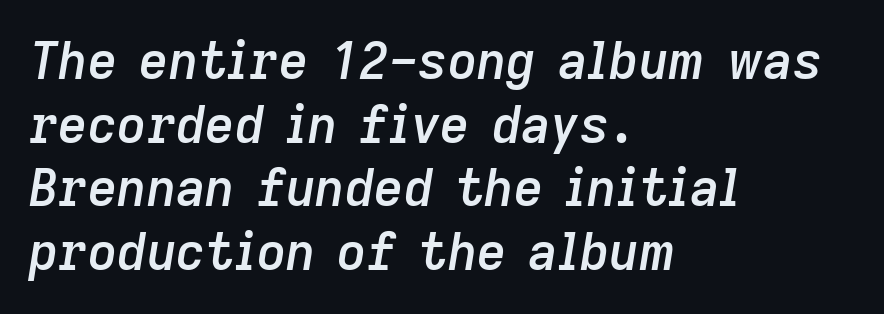
{"italic": "yes", "lean": "right", "slant_degrees": 9, "bold": "semi", "weight": "semibold", "width": "normal", "stroke_contrast": "low", "x_height": "medium", "monospaced": "no", "underline": "no", "align": "left", "line_spacing": "normal", "line_spacing_ratio": 1.25, "letter_spacing": "normal", "letter_spacing_em": 0.0, "glyph_px": 51}
